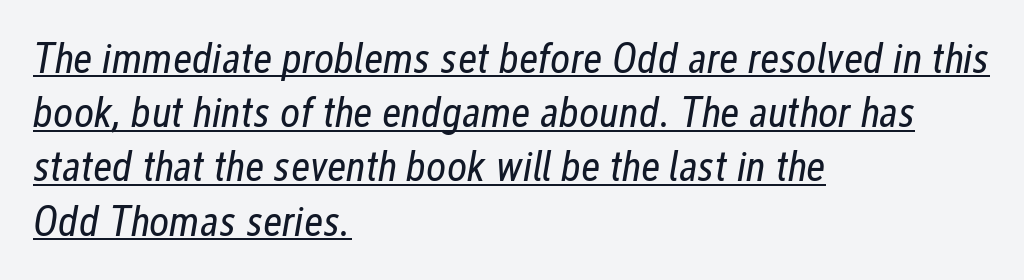
The lines are quadded left. This sample has the flowing, uneven cadence of proportional lettering. Compared with typical body copy, the letter spacing here is the same. These glyphs show unthickened strokes, regular width or finer. Slanted lettering throughout. Emphasis is given by a line drawn under the lettering.
